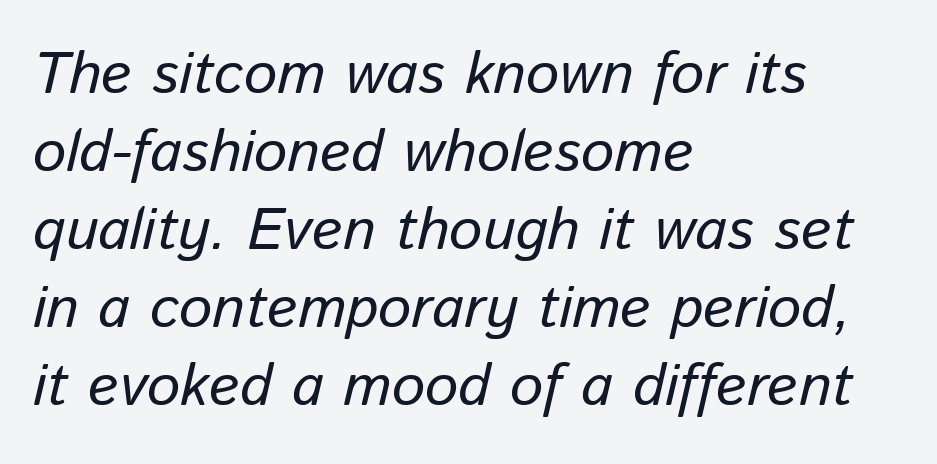
Q: Is the text italic (slanted)? A: Yes, it leans right by about 13 degrees.
Q: Is the text underlined? A: No.
Q: How is the paragraph aligned? A: Left-aligned.
Q: Is the spacing between letters normal or unusually wide? A: Normal.
Q: Is the spacing between lines tight, normal or loose? A: Normal.
Q: Width (condensed, normal, or wide)? A: Normal.
Q: Stroke contrast? A: Low.
Q: x-height? A: Medium.
Q: Monospaced? A: No.
